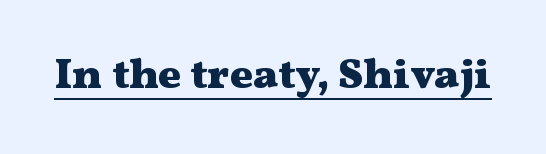
The image shows 43 px heavy, wide serif type, upright; set normal letter spacing, underlined; medium stroke contrast and a medium x-height.
